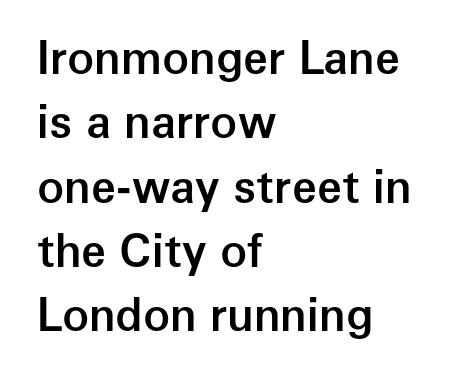
The image shows 45 px semibold sans-serif type, upright; set left-aligned, normal line spacing (1.43x), normal letter spacing, not underlined; low stroke contrast and a medium x-height.
